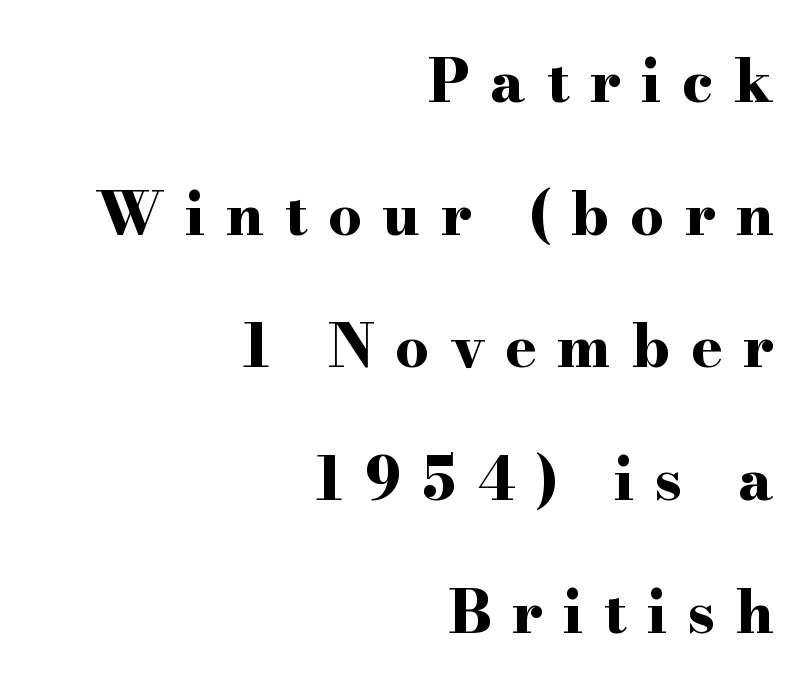
The image shows 59 px bold, wide serif type, upright; set right-aligned, loose line spacing (2.25x), unusually wide letter spacing (+0.35 em), not underlined; high stroke contrast and a small x-height.
